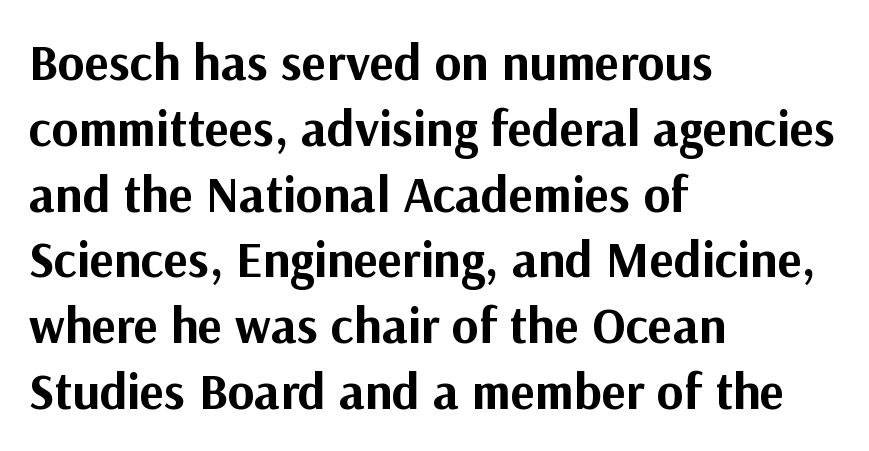
Tracking value appears to be zero — textbook default spacing. Unlike a traditional serif, this face leaves its strokes unadorned. Nope, not italic — everything's standing straight. Underline: absent. Notice how descenders clear the ascenders below comfortably — that's standard leading. A typesetter would call this proportional, since set widths differ per character.
